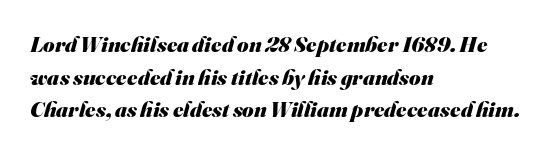
The image shows 22 px bold type; set left-aligned, normal line spacing (1.48x), normal letter spacing, not underlined.
